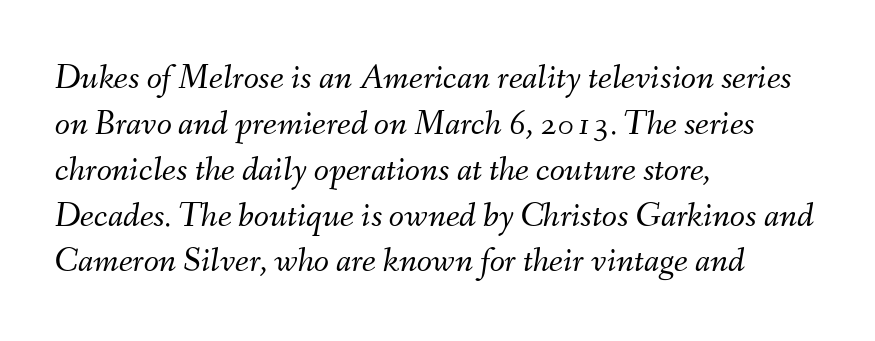
The text carries the slant typical of an italic or oblique font. Is there much room between lines? A standard amount, neither cramped nor airy. Caption: standard tracking, unaltered. This is not heavy type; no bold has been used. The face used here is proportionally spaced, like ordinary book or web type. These lines stack with their left ends in a neat column.
